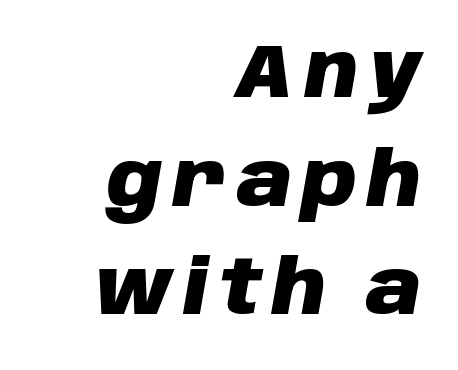
{"italic": "yes", "lean": "right", "slant_degrees": 10, "bold": "yes", "weight": "heavy", "width": "normal", "stroke_contrast": "low", "x_height": "large", "monospaced": "no", "underline": "no", "align": "right", "line_spacing": "normal", "line_spacing_ratio": 1.45, "glyph_px": 75}
